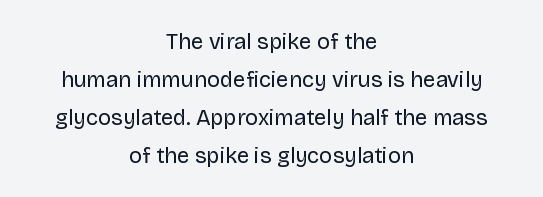
Caption: face not bold, strokes unweighted. Rule under the text: the space is simply empty. Posture: upright roman. The passage is arranged like a title page — every line centered. The gaps between neighbouring characters are ordinary and unremarkable.
